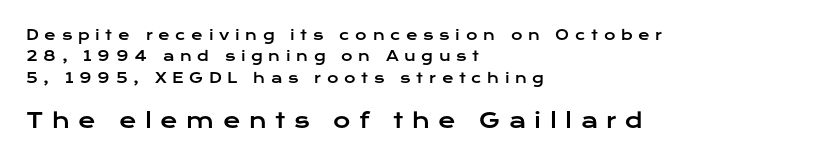
Display-style spreading of the glyphs; the letterfit is very open. Has an underline been added? It has not. The rendering anchors every line to the left-hand side. Designer's note — italics off, roman on.
